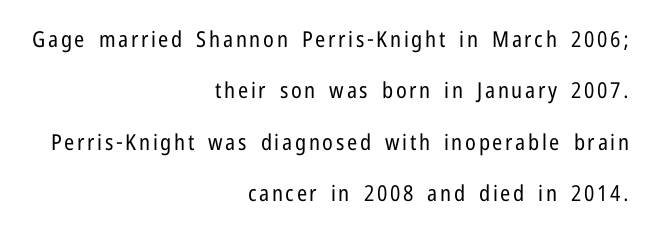
{"italic": "no", "bold": "no", "underline": "no", "align": "right", "line_spacing": "loose", "line_spacing_ratio": 2.33, "glyph_px": 22}
